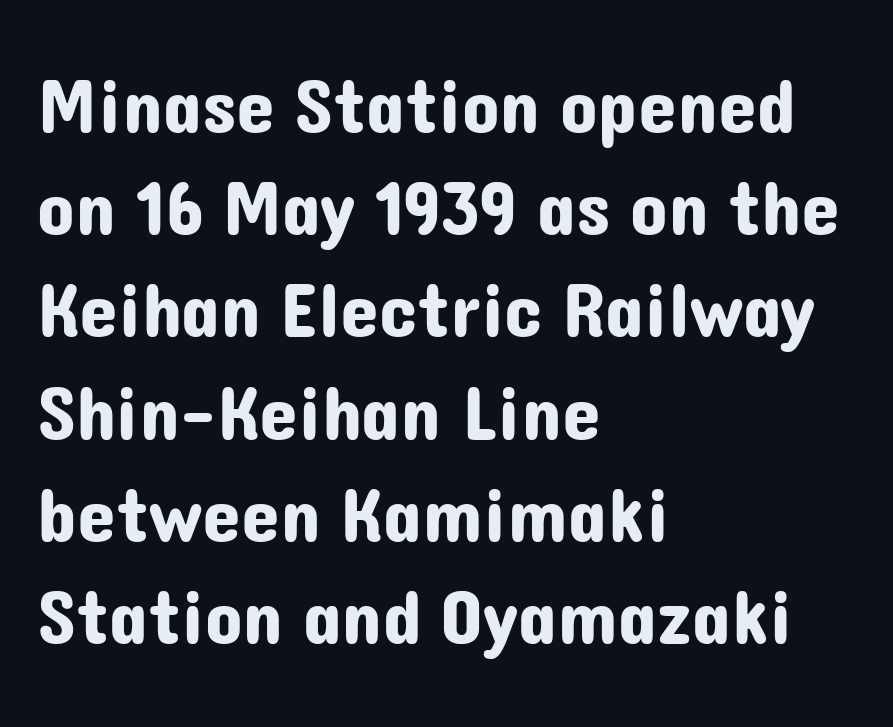
Q: Is the text italic (slanted)? A: No, it is upright.
Q: Is the typeface a serif or a sans-serif typeface? A: Sans-serif.
Q: Is the text underlined? A: No.
Q: How is the paragraph aligned? A: Left-aligned.
Q: Is the spacing between letters normal or unusually wide? A: Normal.
Q: Is the spacing between lines tight, normal or loose? A: Normal.
Q: Width (condensed, normal, or wide)? A: Normal.
Q: Stroke contrast? A: Low.
Q: x-height? A: Medium.
Q: Monospaced? A: No.
